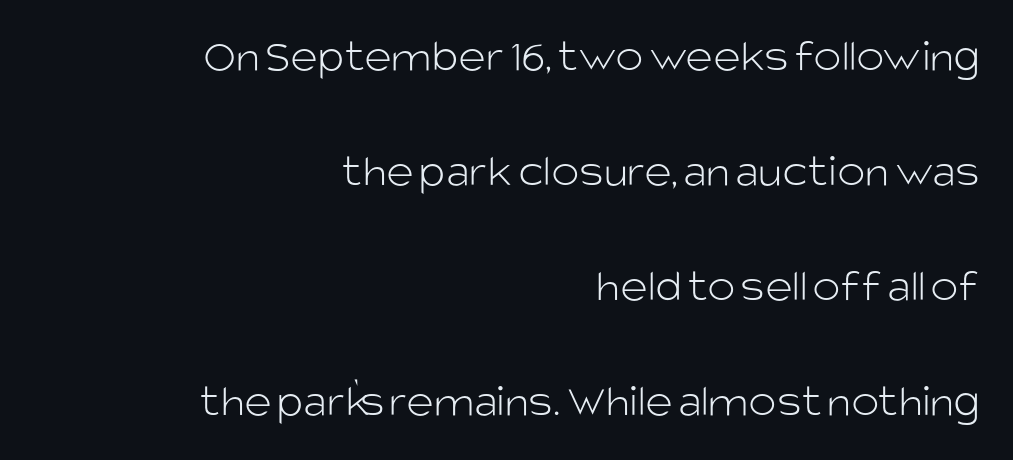
Q: Is the text bold? A: No.
Q: Is the text italic (slanted)? A: No, it is upright.
Q: Is the typeface a serif or a sans-serif typeface? A: Sans-serif.
Q: Is the text underlined? A: No.
Q: How is the paragraph aligned? A: Right-aligned.
Q: Is the spacing between letters normal or unusually wide? A: Normal.
Q: Is the spacing between lines tight, normal or loose? A: Loose.
Q: Width (condensed, normal, or wide)? A: Normal.
Q: Stroke contrast? A: Low.
Q: x-height? A: Large.
Q: Monospaced? A: No.
